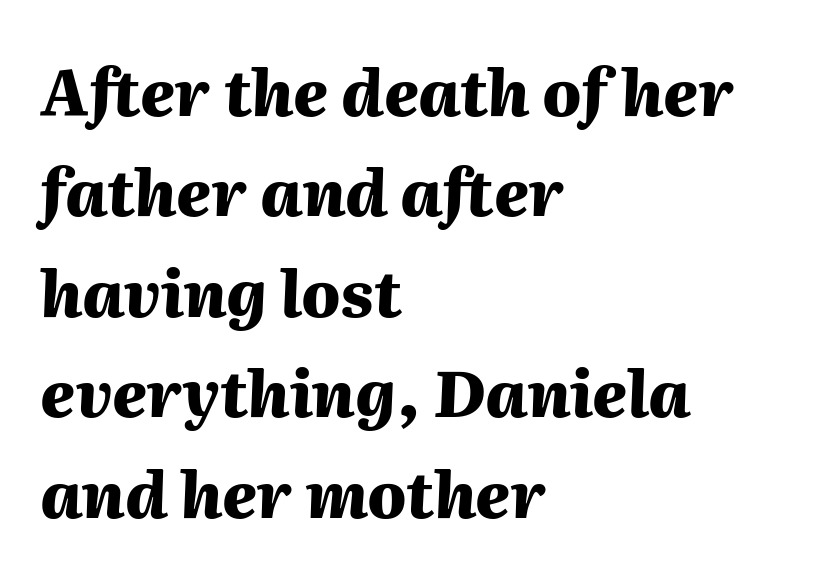
{"italic": "yes", "lean": "right", "slant_degrees": 2, "bold": "yes", "weight": "heavy", "width": "normal", "stroke_contrast": "medium", "x_height": "medium", "monospaced": "no", "underline": "no", "align": "left", "line_spacing": "normal", "line_spacing_ratio": 1.57, "letter_spacing": "normal", "letter_spacing_em": 0.0, "glyph_px": 64}
